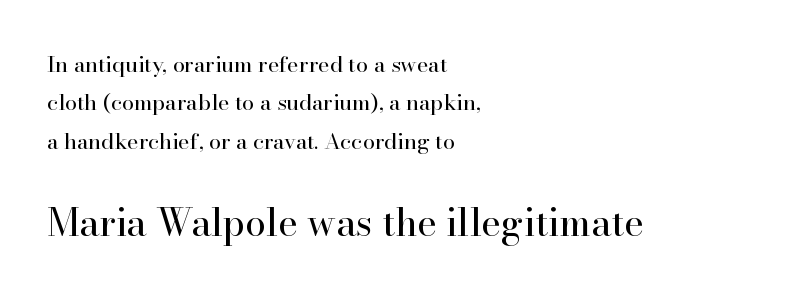
Is this a sans? No — the strokes have serifs. You could not count columns in this text — the font is proportionally spaced. Line starts are locked; line ends wander. The following chunk of copy outweighs the initial chunk in type size. Summary of weight: not heavy and not bold. No word sits above an underline.
